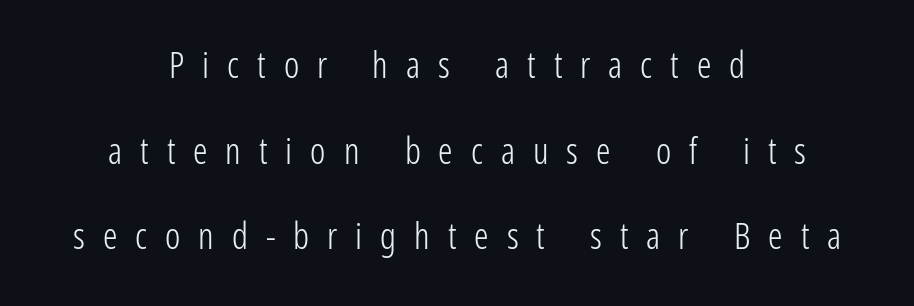
Q: Is the text bold? A: No.
Q: Is the text italic (slanted)? A: No, it is upright.
Q: Is the typeface a serif or a sans-serif typeface? A: Sans-serif.
Q: Is the text underlined? A: No.
Q: How is the paragraph aligned? A: Centered.
Q: Is the spacing between letters normal or unusually wide? A: Unusually wide.
Q: Is the spacing between lines tight, normal or loose? A: Loose.
Q: Width (condensed, normal, or wide)? A: Condensed.
Q: Stroke contrast? A: Low.
Q: x-height? A: Medium.
Q: Monospaced? A: No.
